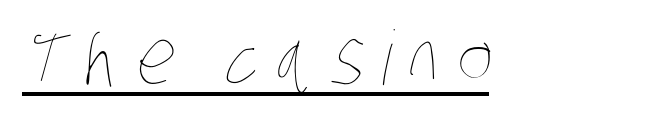
These glyphs show unthickened strokes, regular width or finer. Each line of the rendering has a horizontal stroke beneath the glyphs. The passage shown has open, widely tracked lettering throughout. Here the designer chose a conventional face with non-uniform glyph widths.
